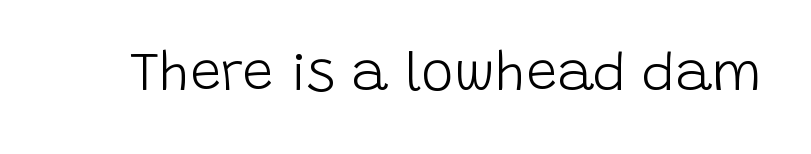
Q: Is the text bold? A: No.
Q: Is the text italic (slanted)? A: No, it is upright.
Q: Is the typeface a serif or a sans-serif typeface? A: Sans-serif.
Q: Is the text underlined? A: No.
Q: Is the spacing between letters normal or unusually wide? A: Normal.
Q: Width (condensed, normal, or wide)? A: Normal.
Q: Stroke contrast? A: Low.
Q: x-height? A: Large.
Q: Monospaced? A: No.
